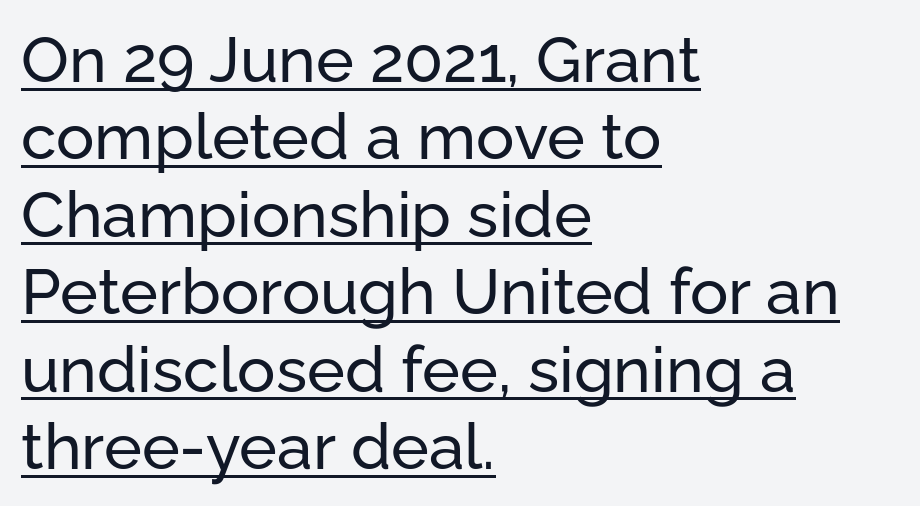
{"serif": "no", "italic": "no", "width": "normal", "stroke_contrast": "low", "x_height": "medium", "monospaced": "no", "underline": "yes", "align": "left", "line_spacing_ratio": 1.21, "letter_spacing": "normal", "letter_spacing_em": 0.0, "glyph_px": 64}
